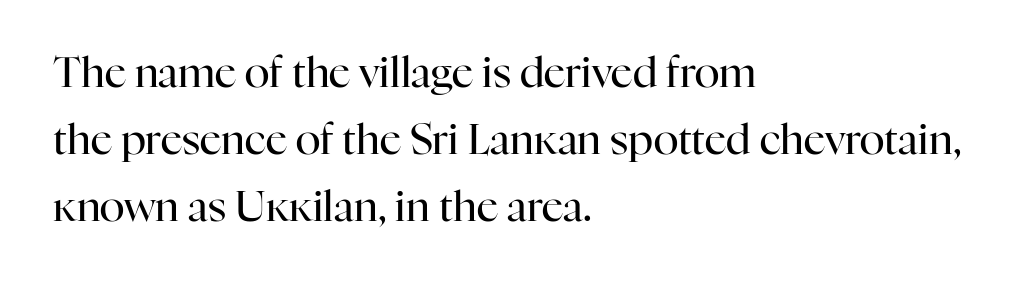
To sum up the face: it has serifs. Summary of weight: not heavy and not bold. In CSS terms this would be text-align: left. These lines keep a tight, regular rhythm from letter to letter. Note the varied advance widths — an 'i' is clearly narrower than an 'm'.
